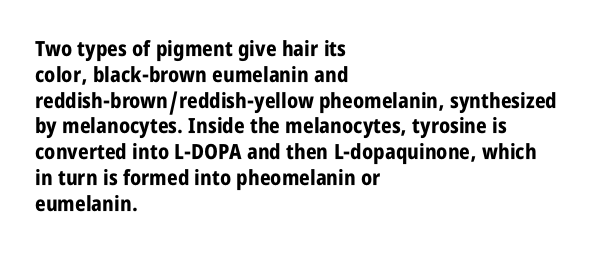
The image shows 21 px bold type, upright; set left-aligned, line spacing 1.23x, normal letter spacing, not underlined.
